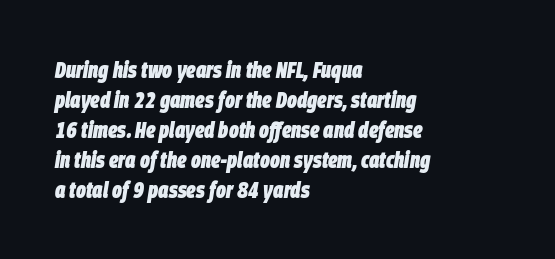
Typesetter's note: full bold, strokes at maximum text heaviness. The axis of the letterforms is tilted away from vertical. What's the leading like? Ordinary, nothing unusual. One-word summary of the alignment: left. You could call the tracking neutral — neither tight nor loose. A clean baseline with only descenders dipping below it.
